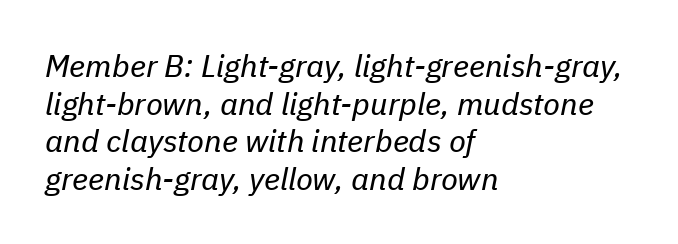
Q: Is the text bold? A: No.
Q: Is the text italic (slanted)? A: Yes, it leans right by about 11 degrees.
Q: Is the text underlined? A: No.
Q: How is the paragraph aligned? A: Left-aligned.
Q: Is the spacing between letters normal or unusually wide? A: Normal.
Q: Width (condensed, normal, or wide)? A: Normal.
Q: Stroke contrast? A: Low.
Q: x-height? A: Medium.
Q: Monospaced? A: No.
